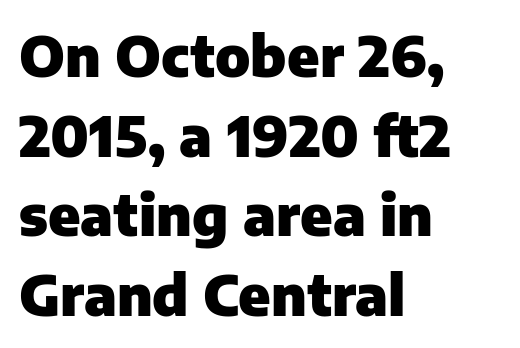
The image shows 56 px heavy sans-serif type, upright; set left-aligned, normal line spacing (1.42x), normal letter spacing, not underlined; low stroke contrast and a medium x-height.
